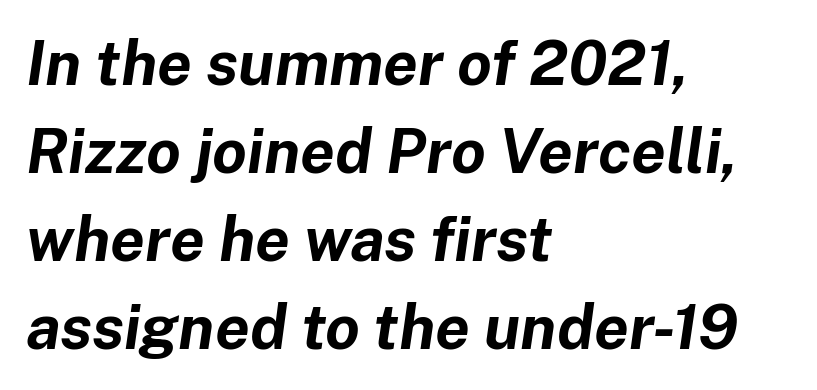
The rendering uses natural spacing where letterforms have individual widths. The characters look thick and weighty, a clear bold. Line spacing here is normal. Underlining? Definitely not there. An italicized treatment has been applied to the whole sample. Does the copy run flush right? No — it runs flush left.
